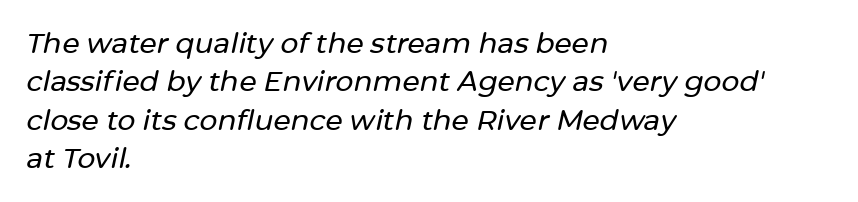
The image shows 28 px text type, italic (leaning right); set left-aligned, normal line spacing (1.37x), normal letter spacing, not underlined; low stroke contrast and a medium x-height.
